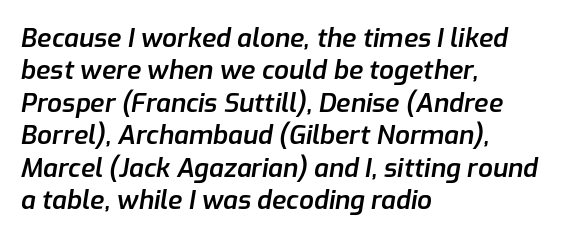
Q: Is the text bold? A: Semi-bold.
Q: Is the text italic (slanted)? A: Yes, it leans right by about 9 degrees.
Q: Is the text underlined? A: No.
Q: How is the paragraph aligned? A: Left-aligned.
Q: Is the spacing between letters normal or unusually wide? A: Normal.
Q: Is the spacing between lines tight, normal or loose? A: Normal.
